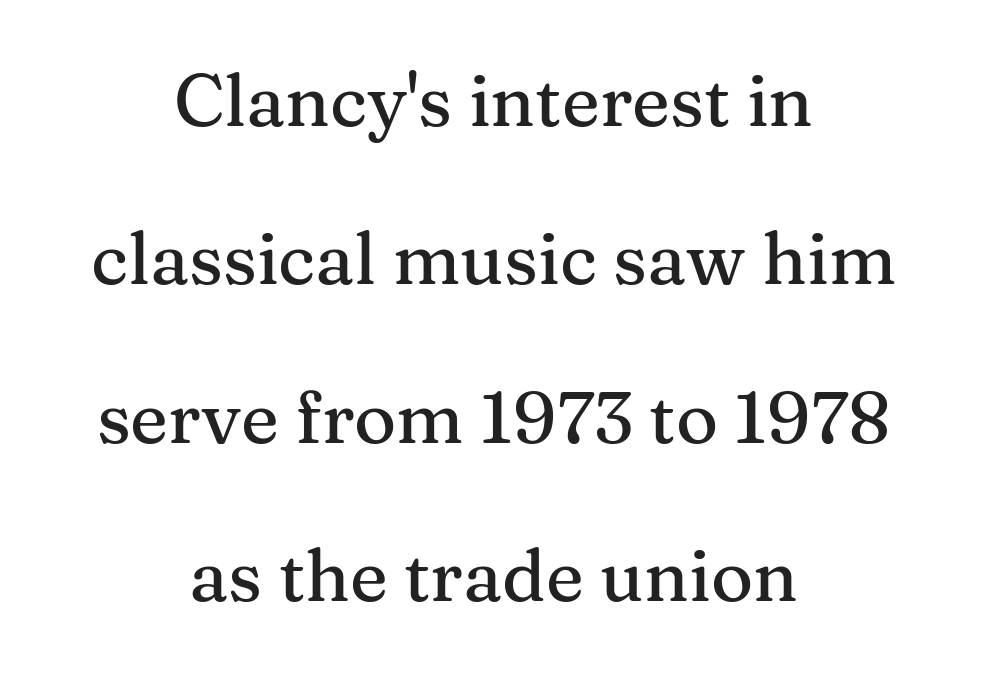
Q: Is the text italic (slanted)? A: No, it is upright.
Q: Is the typeface a serif or a sans-serif typeface? A: Serif.
Q: Is the text underlined? A: No.
Q: How is the paragraph aligned? A: Centered.
Q: Is the spacing between letters normal or unusually wide? A: Normal.
Q: Is the spacing between lines tight, normal or loose? A: Loose.
Q: Width (condensed, normal, or wide)? A: Normal.
Q: Stroke contrast? A: Medium.
Q: x-height? A: Medium.
Q: Monospaced? A: No.
